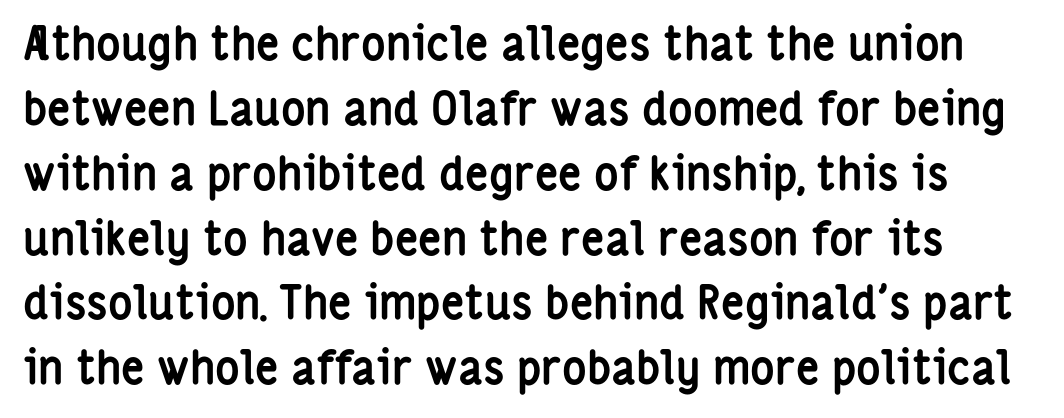
Notice how the stems are strictly vertical — no italics here. Horizontal bands of white between lines are of average thickness. The designer went with a sans here, leaving each stem footless. Summary of weight: heavy, a full bold.
